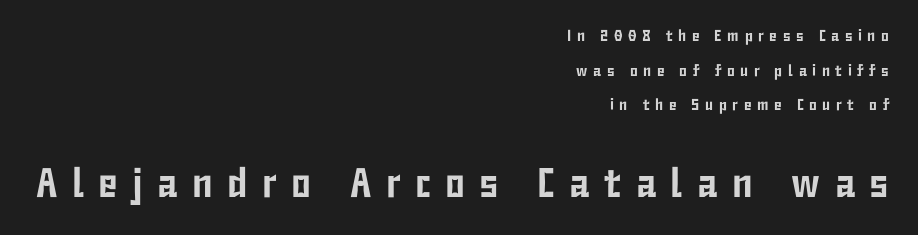
Q: Is the text italic (slanted)? A: No, it is upright.
Q: Is the typeface a serif or a sans-serif typeface? A: Sans-serif.
Q: Is the text underlined? A: No.
Q: How is the paragraph aligned? A: Right-aligned.
Q: Is the spacing between letters normal or unusually wide? A: Unusually wide.
Q: Is the spacing between lines tight, normal or loose? A: Loose.
Q: Which block of text is set in a larger size, the first (top) or the second (bottom)? A: The second (bottom) one.
Q: Width (condensed, normal, or wide)? A: Condensed.
Q: Stroke contrast? A: Low.
Q: x-height? A: Medium.
Q: Monospaced? A: No.
